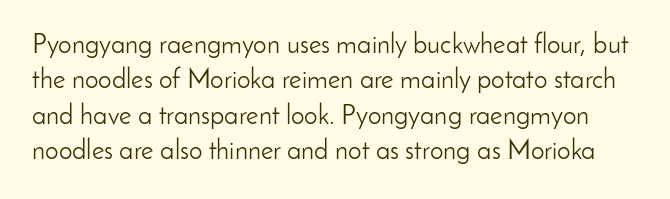
The image shows 27 px text type, upright; set normal line spacing (1.31x), normal letter spacing, not underlined.
